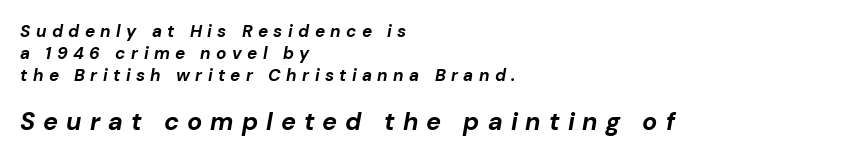
Q: Is the text bold? A: Yes.
Q: Is the text italic (slanted)? A: Yes, it leans right by about 10 degrees.
Q: Is the text underlined? A: No.
Q: How is the paragraph aligned? A: Left-aligned.
Q: Is the spacing between letters normal or unusually wide? A: Unusually wide.
Q: Is the spacing between lines tight, normal or loose? A: Normal.
Q: Which block of text is set in a larger size, the first (top) or the second (bottom)? A: The second (bottom) one.
